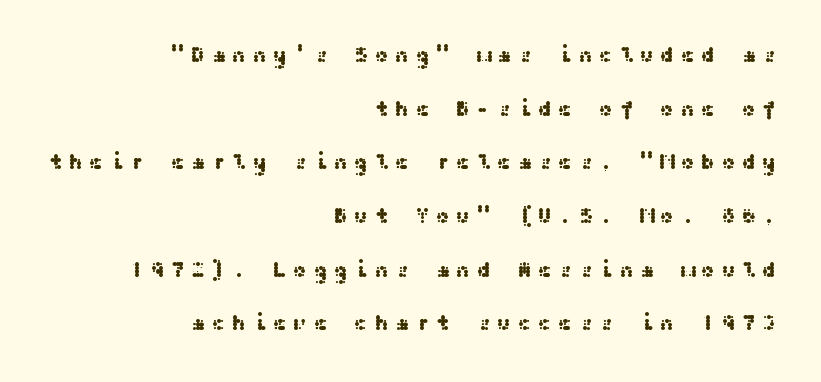
Q: Is the text italic (slanted)? A: No, it is upright.
Q: Is the text underlined? A: No.
Q: How is the paragraph aligned? A: Right-aligned.
Q: Is the spacing between letters normal or unusually wide? A: Unusually wide.
Q: Is the spacing between lines tight, normal or loose? A: Loose.
